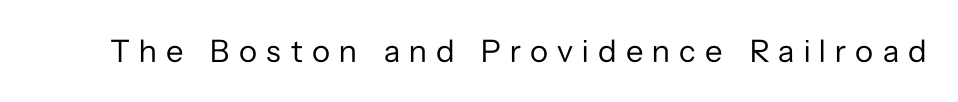
The image shows 32 px regular-weight sans-serif type, upright; set unusually wide letter spacing (+0.29 em), not underlined; low stroke contrast and a medium x-height.
